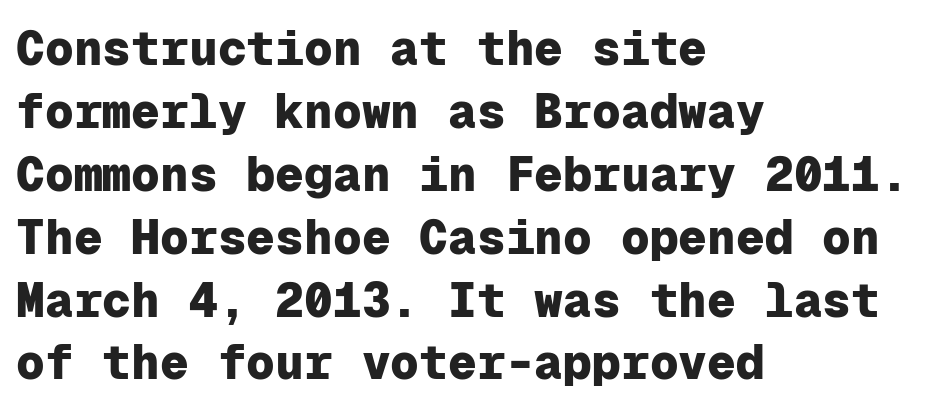
These lines are rendered in a fixed-pitch font. You could call the tracking neutral — neither tight nor loose. Quick note: not italic, upright. The gap between lines stays unmarked. Every letter is thick-stroked: bold, no question.
